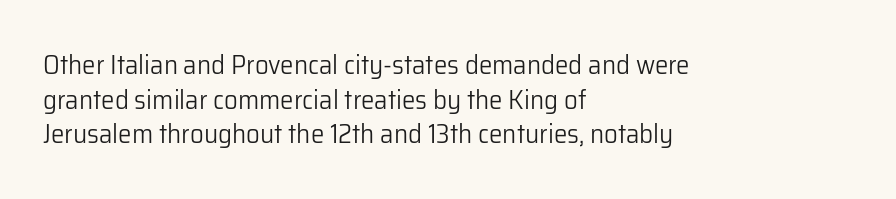
Q: Is the text bold? A: No.
Q: Is the text italic (slanted)? A: No, it is upright.
Q: Is the text underlined? A: No.
Q: How is the paragraph aligned? A: Left-aligned.
Q: Is the spacing between letters normal or unusually wide? A: Normal.
Q: Is the spacing between lines tight, normal or loose? A: Normal.
